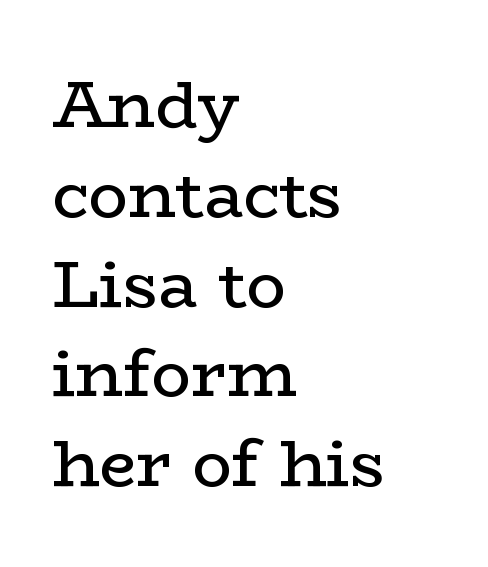
The image shows 66 px regular-weight, wide serif type, upright; set left-aligned, normal line spacing (1.36x), normal letter spacing, not underlined; low stroke contrast and a medium x-height.
